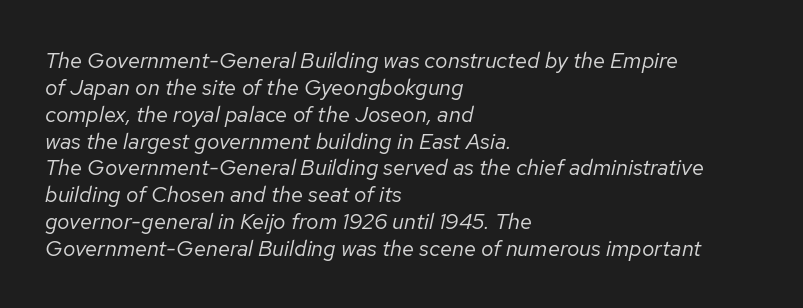
{"italic": "yes", "lean": "right", "slant_degrees": 12, "bold": "no", "underline": "no", "align": "left", "line_spacing_ratio": 1.22, "letter_spacing": "normal", "letter_spacing_em": 0.0, "glyph_px": 22}
